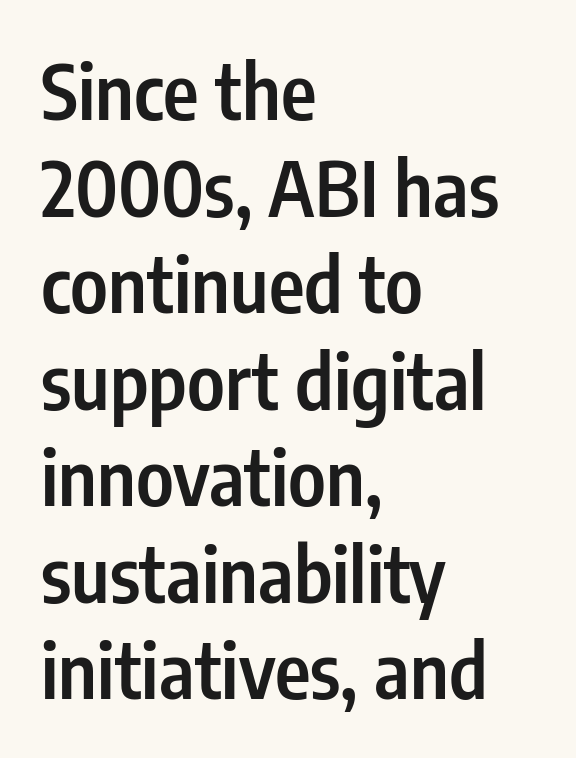
The passage shown is typed in a proportional face where columns would drift. Left-aligned paragraph, ragged on the right. Nope, not italic — everything's standing straight. Quick note: interline space is typical. A fair bit of extra ink — the face is semibold, not bold. The face used here is a sans, in the tradition of grotesques and geometrics.
